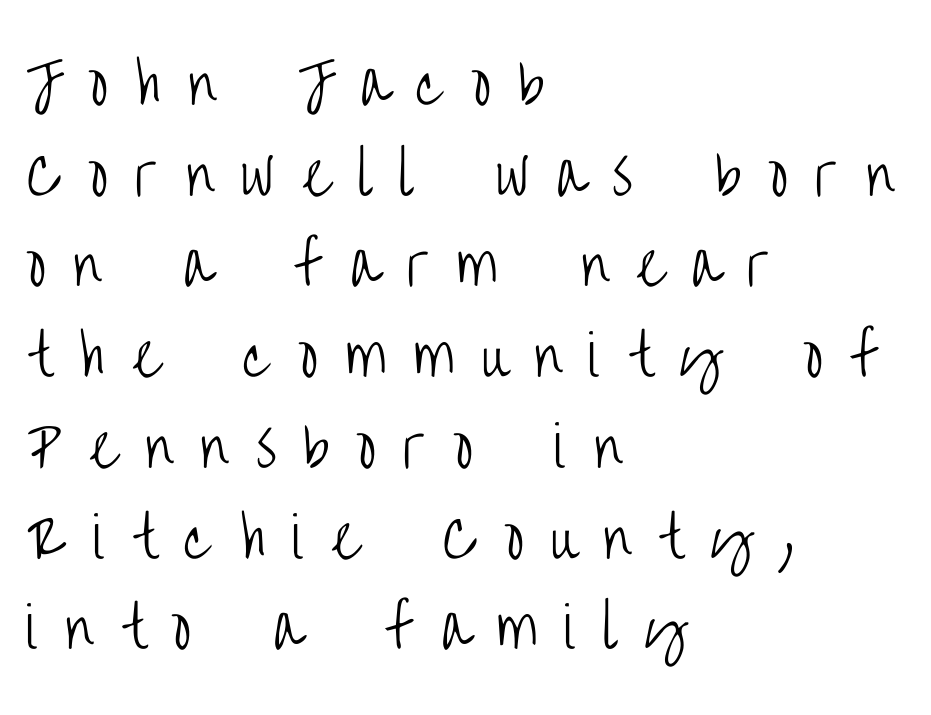
Nope, not italic — everything's standing straight. Looks like regular typesetting: each glyph gets only the width it needs. Rows of type keep a routine distance in the vertical direction. The area under the type is left untouched.
